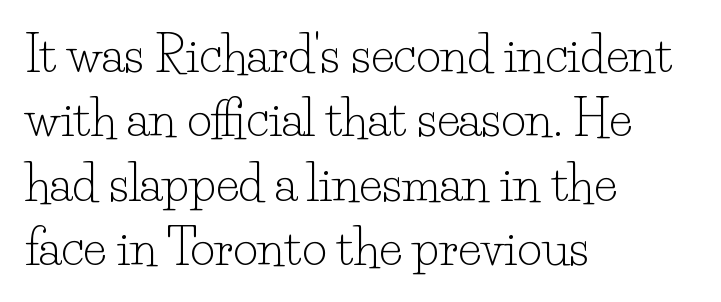
The image shows 48 px light serif type, upright; set left-aligned, normal line spacing (1.34x), normal letter spacing, not underlined; low stroke contrast and a small x-height.
